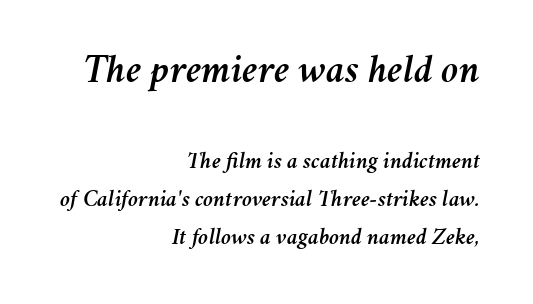
The image shows 40 px text type, italic (leaning right); set right-aligned, normal line spacing (1.65x), normal letter spacing, not underlined; the first (top) block is 1.74x larger; medium stroke contrast and a medium x-height.
